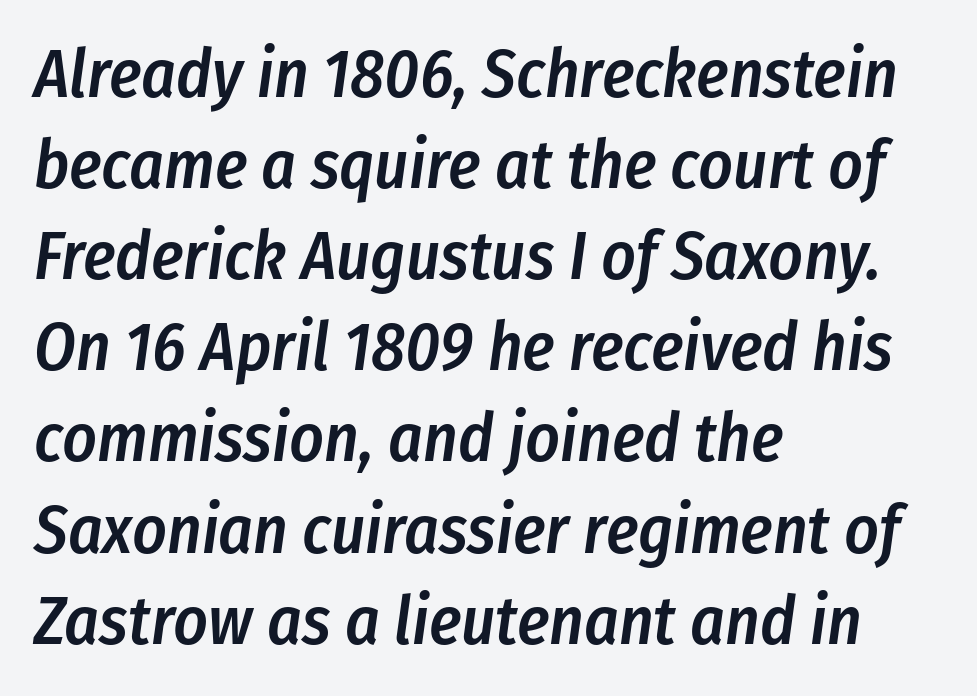
The image shows 67 px semibold, condensed type, italic (leaning right); set left-aligned, normal line spacing (1.36x), normal letter spacing, not underlined; low stroke contrast and a medium x-height.
